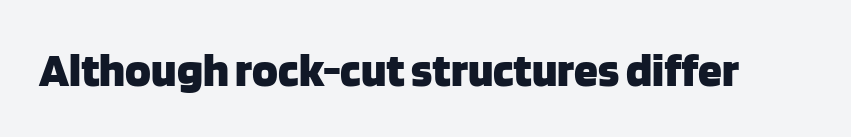
Q: Is the text bold? A: Yes.
Q: Is the text italic (slanted)? A: No, it is upright.
Q: Is the typeface a serif or a sans-serif typeface? A: Sans-serif.
Q: Is the text underlined? A: No.
Q: Is the spacing between letters normal or unusually wide? A: Normal.
Q: Width (condensed, normal, or wide)? A: Normal.
Q: Stroke contrast? A: Low.
Q: x-height? A: Large.
Q: Monospaced? A: No.
